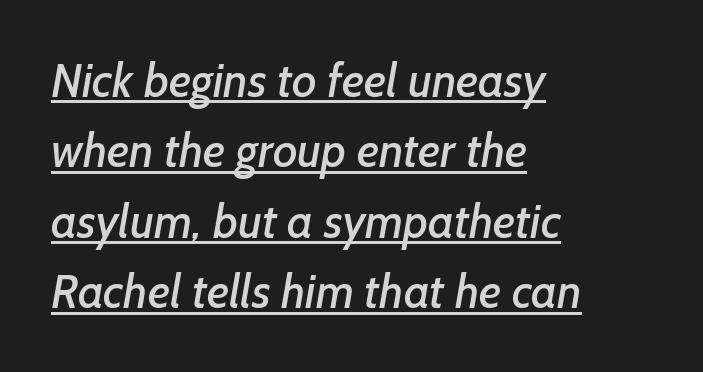
Q: Is the typeface a serif or a sans-serif typeface? A: Sans-serif.
Q: Is the text underlined? A: Yes.
Q: How is the paragraph aligned? A: Left-aligned.
Q: Is the spacing between letters normal or unusually wide? A: Normal.
Q: Is the spacing between lines tight, normal or loose? A: Normal.
Q: Width (condensed, normal, or wide)? A: Normal.
Q: Stroke contrast? A: Low.
Q: x-height? A: Medium.
Q: Monospaced? A: No.
